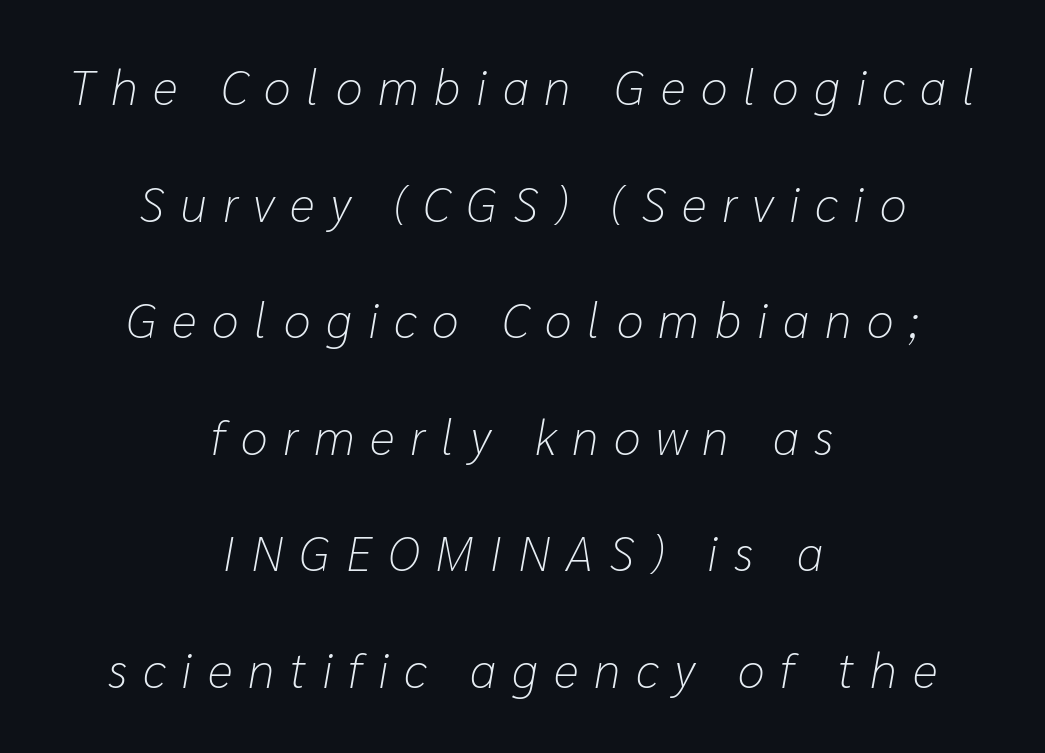
{"italic": "yes", "lean": "right", "slant_degrees": 10, "bold": "no", "weight": "light", "width": "normal", "stroke_contrast": "low", "x_height": "medium", "monospaced": "no", "underline": "no", "align": "center", "line_spacing": "loose", "line_spacing_ratio": 2.38, "letter_spacing": "wide", "letter_spacing_em": 0.32, "glyph_px": 49}
